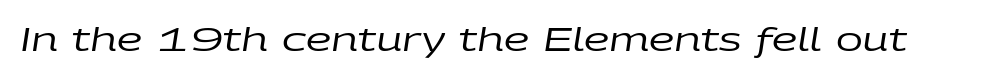
{"italic": "yes", "lean": "right", "slant_degrees": 9, "bold": "no", "weight": "regular", "width": "wide", "stroke_contrast": "low", "x_height": "large", "monospaced": "no", "underline": "no", "letter_spacing": "normal", "letter_spacing_em": 0.0, "glyph_px": 32}
